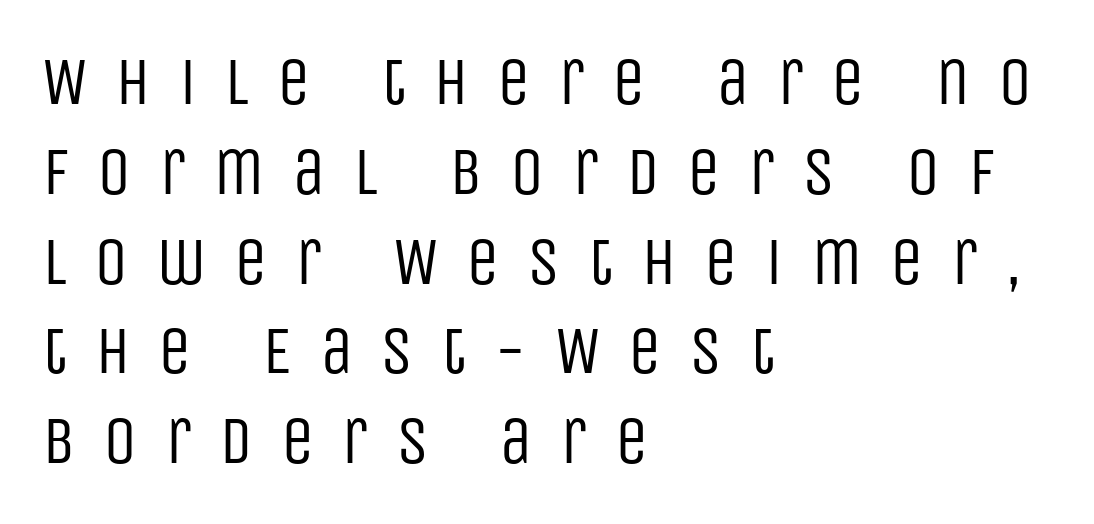
{"serif": "no", "italic": "no", "bold": "no", "weight": "regular", "width": "condensed", "stroke_contrast": "low", "x_height": "large", "monospaced": "no", "underline": "no", "align": "left", "line_spacing": "normal", "line_spacing_ratio": 1.34, "letter_spacing": "wide", "letter_spacing_em": 0.41, "glyph_px": 67}
